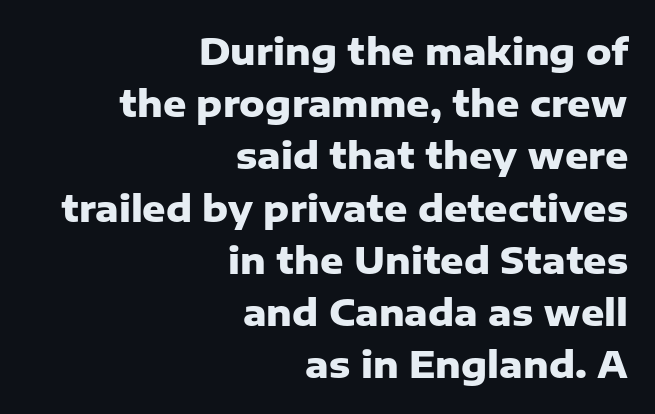
{"serif": "no", "italic": "no", "bold": "yes", "weight": "heavy", "width": "normal", "stroke_contrast": "low", "x_height": "medium", "monospaced": "no", "underline": "no", "align": "right", "line_spacing": "normal", "line_spacing_ratio": 1.45, "letter_spacing": "normal", "letter_spacing_em": 0.0, "glyph_px": 36}
